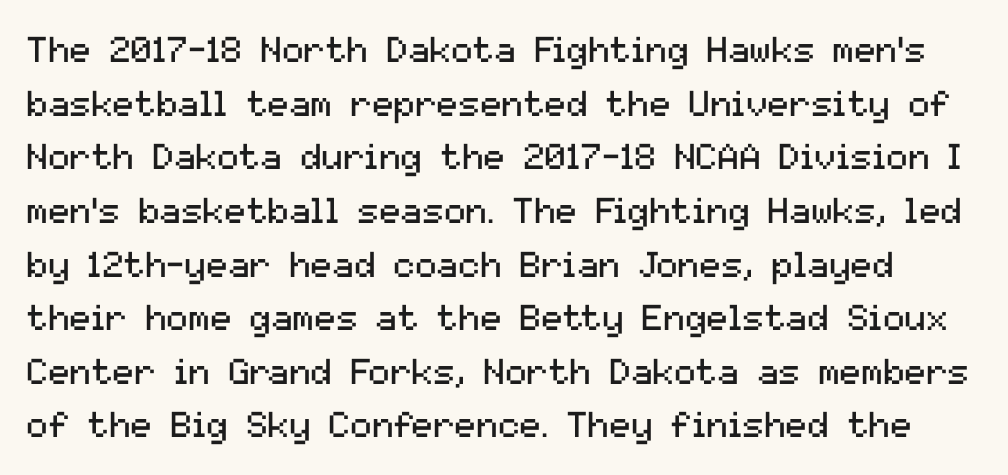
Q: Is the text bold? A: No.
Q: Is the text italic (slanted)? A: No, it is upright.
Q: Is the typeface a serif or a sans-serif typeface? A: Sans-serif.
Q: Is the text underlined? A: No.
Q: Is the spacing between letters normal or unusually wide? A: Normal.
Q: Is the spacing between lines tight, normal or loose? A: Normal.
Q: Width (condensed, normal, or wide)? A: Normal.
Q: Stroke contrast? A: Medium.
Q: x-height? A: Medium.
Q: Monospaced? A: No.
